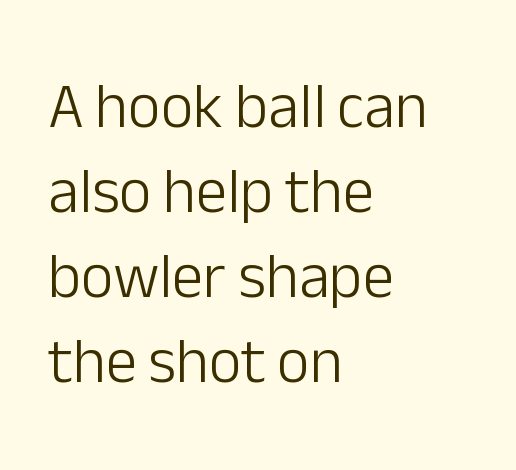
The image shows 63 px light sans-serif type, upright; set left-aligned, normal line spacing (1.35x), normal letter spacing, not underlined; low stroke contrast and a medium x-height.
